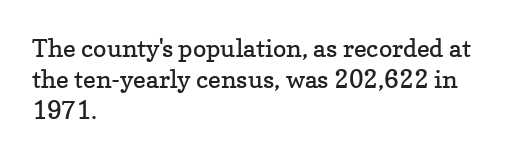
{"italic": "no", "bold": "no", "underline": "no", "align": "left", "line_spacing_ratio": 1.24, "letter_spacing": "normal", "letter_spacing_em": 0.0, "glyph_px": 25}
